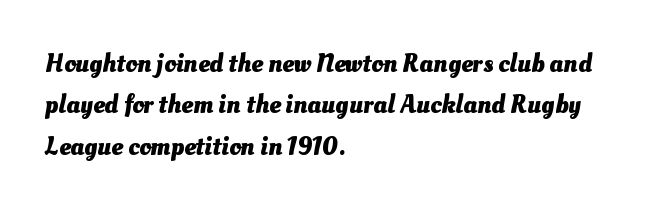
The image shows 26 px bold type; set left-aligned, normal line spacing (1.59x), normal letter spacing, not underlined.
